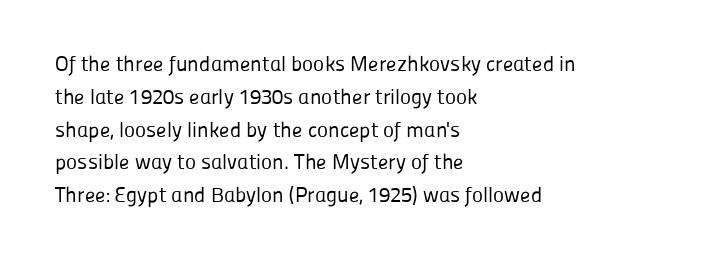
Upright lettering throughout. The rows are spaced the way most documents space them. These lines stack with their left ends in a neat column. The space beneath each line is pristine and unruled. This sample uses plain, unmodified letter spacing. Stem width sits at or under what a default text font uses.
